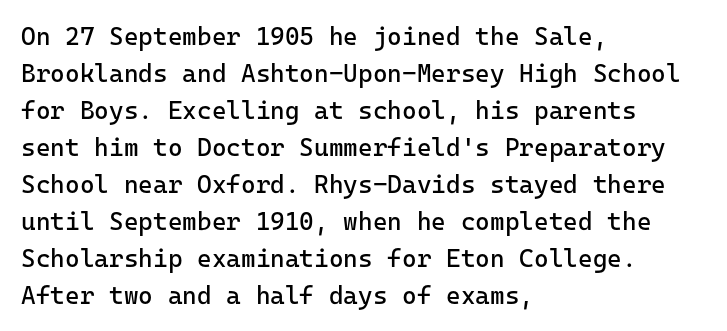
The image shows 25 px text type, upright; set left-aligned, normal line spacing (1.48x), normal letter spacing, not underlined.
